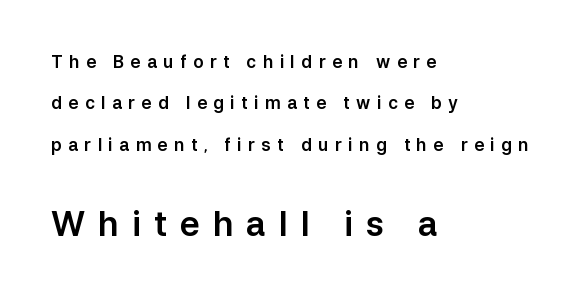
You could fit nearly another row in the gap between these rows. Does the lettering tilt? It doesn't — this is upright. Regarding serifs, this sample does without them. Is the lower block the larger one? Yes — the lower block carries the bigger type.
